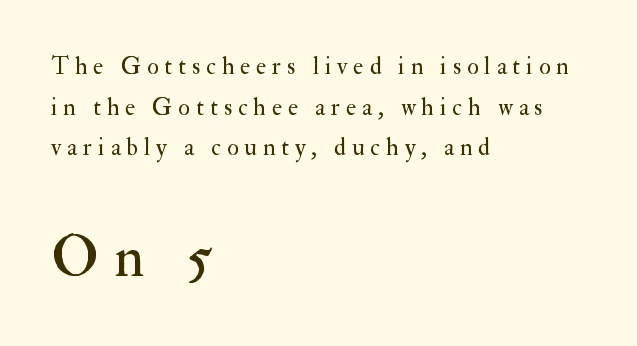
The zone under the glyphs is completely vacant. I'd call this a serif setting — the letters wear small feet. Line starts are locked; line ends wander. Here the glyphs are tracked loosely, breaking word shapes into spaced letters. The passage shown begins with its smaller block and ends with its larger one.
